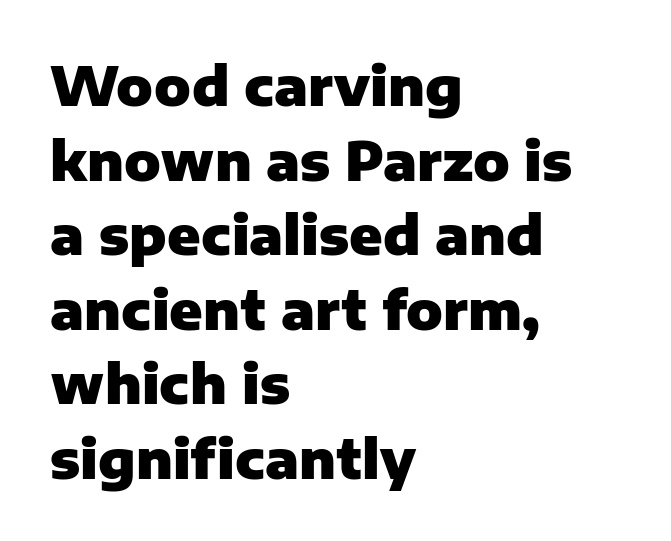
{"serif": "no", "italic": "no", "bold": "yes", "weight": "heavy", "width": "normal", "stroke_contrast": "low", "x_height": "medium", "monospaced": "no", "underline": "no", "align": "left", "line_spacing": "normal", "line_spacing_ratio": 1.38, "letter_spacing": "normal", "letter_spacing_em": 0.0, "glyph_px": 54}
